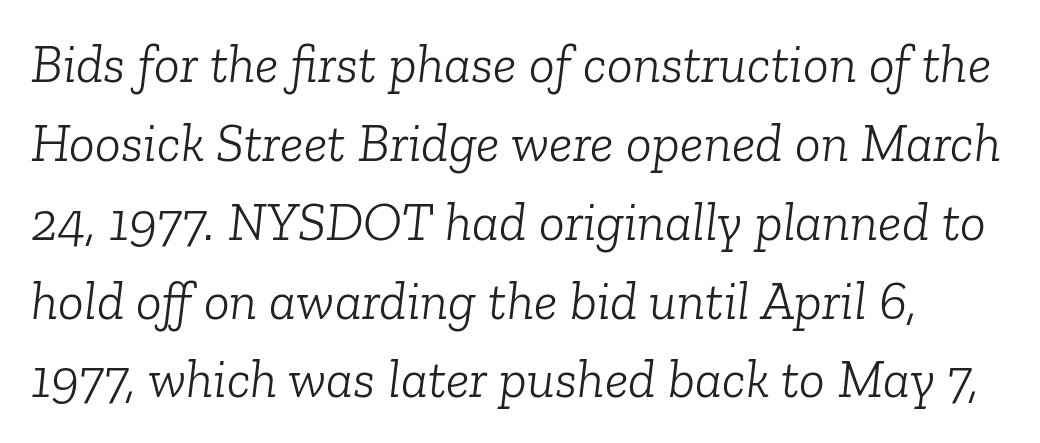
The image shows 54 px light serif type, italic (leaning right); set normal line spacing (1.46x), normal letter spacing, not underlined; low stroke contrast and a medium x-height.
